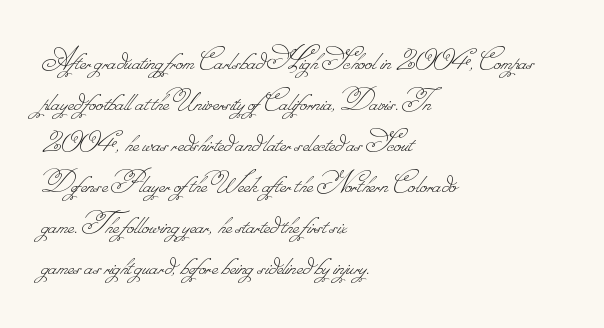
The passage shown is not underscored anywhere. Think of a printed novel: that variable character pitch is what you see here. Stem width sits at or under what a default text font uses. Is there much room between lines? A standard amount, neither cramped nor airy. What stands out about the letter spacing? Nothing — it is the standard amount.
